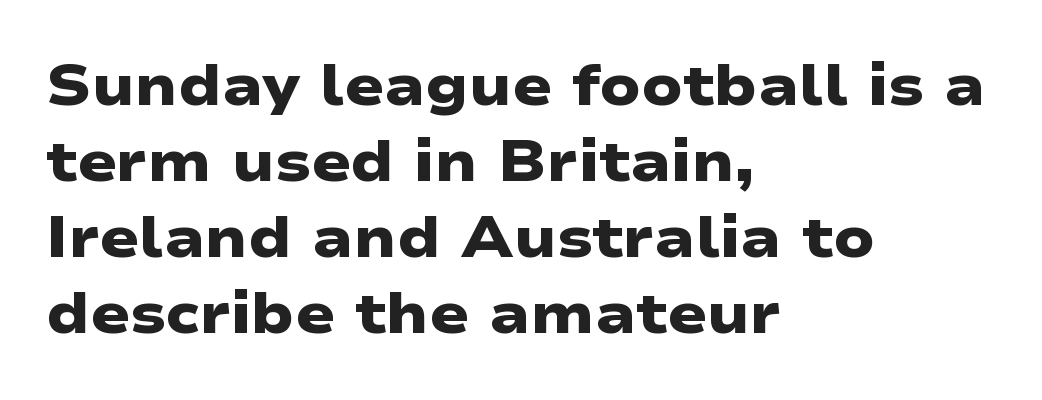
Q: Is the text bold? A: Yes.
Q: Is the typeface a serif or a sans-serif typeface? A: Sans-serif.
Q: Is the text underlined? A: No.
Q: How is the paragraph aligned? A: Left-aligned.
Q: Is the spacing between letters normal or unusually wide? A: Normal.
Q: Is the spacing between lines tight, normal or loose? A: Normal.
Q: Width (condensed, normal, or wide)? A: Wide.
Q: Stroke contrast? A: Low.
Q: x-height? A: Medium.
Q: Monospaced? A: No.
